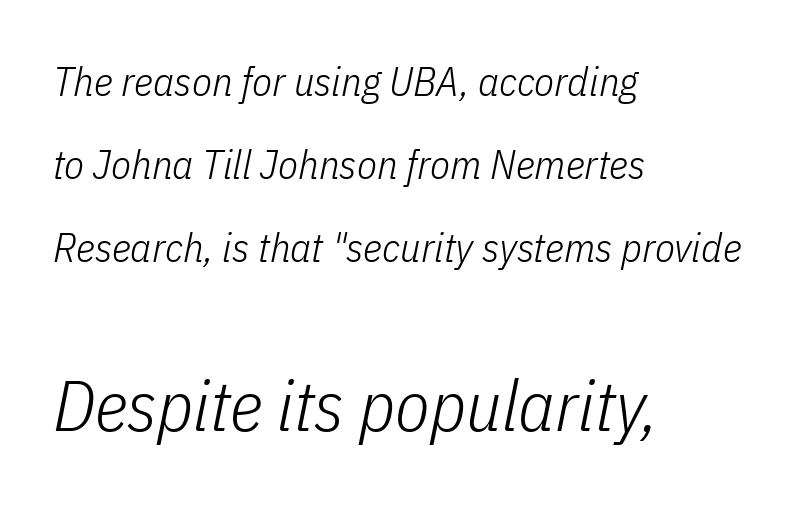
The image shows 71 px light, condensed type, italic (leaning right); set left-aligned, loose line spacing (2.02x), normal letter spacing, not underlined; the second (bottom) block is 1.73x larger; low stroke contrast and a medium x-height.
